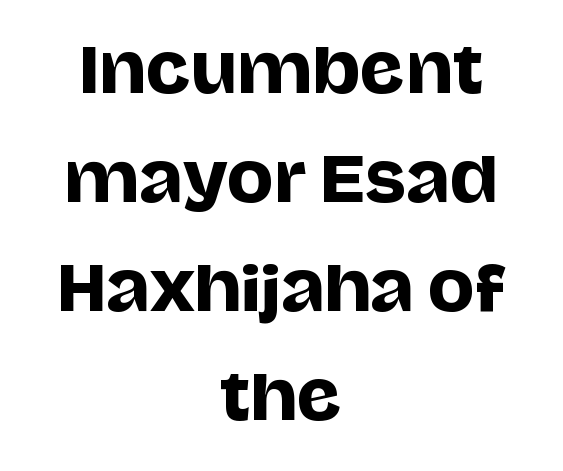
The image shows 62 px sans-serif type, upright; set centered, line spacing 1.76x, normal letter spacing, not underlined; low stroke contrast and a large x-height.
